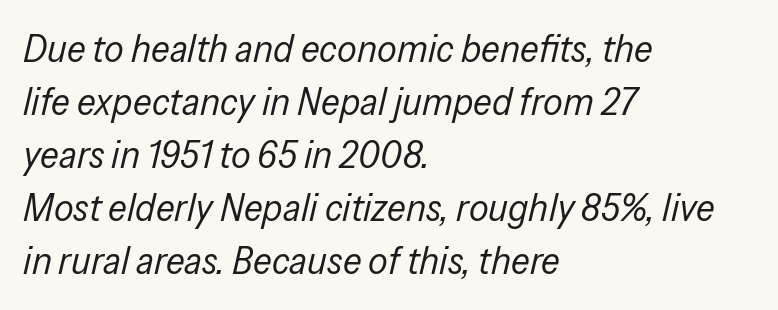
Characters follow at the spacing the type designer built in. The strip under each line holds only bare page. Every row of glyphs begins at an identical x-position on the left. No extra ink here — the face is not bold. The line-height multiplier appears to be the usual default.
